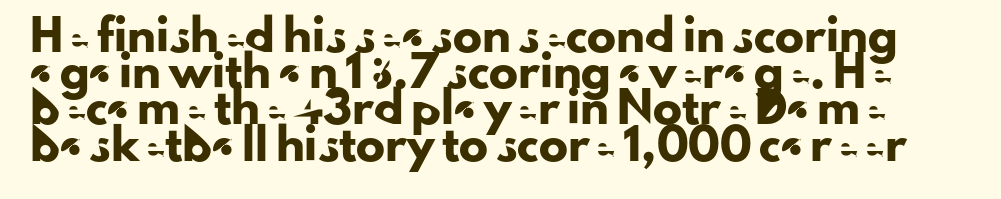
{"serif": "no", "italic": "no", "width": "normal", "stroke_contrast": "low", "x_height": "small", "monospaced": "no", "underline": "no", "line_spacing": "normal", "line_spacing_ratio": 1.25, "letter_spacing": "normal", "letter_spacing_em": 0.0, "glyph_px": 29}
